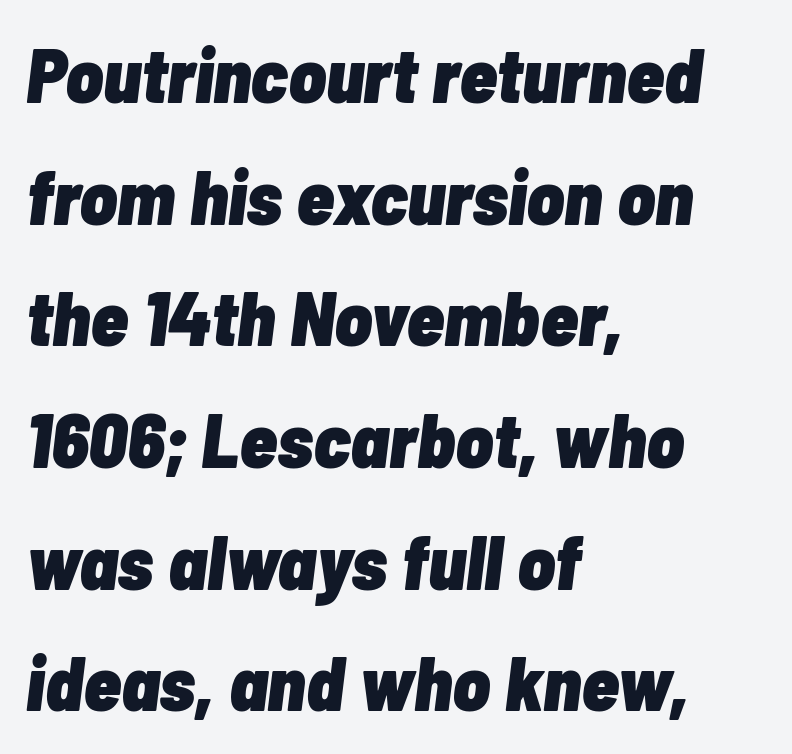
Q: Is the text bold? A: Yes.
Q: Is the text italic (slanted)? A: Yes, it leans right by about 7 degrees.
Q: Is the text underlined? A: No.
Q: How is the paragraph aligned? A: Left-aligned.
Q: Is the spacing between letters normal or unusually wide? A: Normal.
Q: Is the spacing between lines tight, normal or loose? A: Normal.
Q: Width (condensed, normal, or wide)? A: Condensed.
Q: Stroke contrast? A: Low.
Q: x-height? A: Medium.
Q: Monospaced? A: No.
